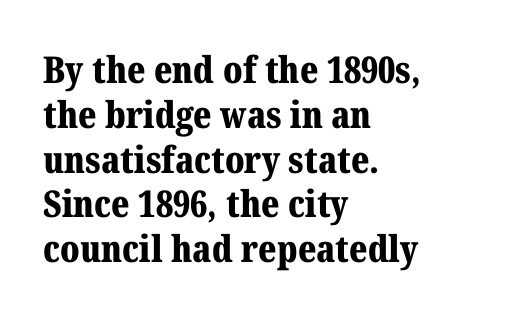
The image shows 37 px bold serif type, upright; set left-aligned, line spacing 1.21x, normal letter spacing, not underlined; medium stroke contrast and a medium x-height.
